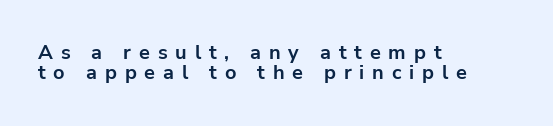
The ragged edge is on the right, which tells us the setting is flush left. The words here are not underlined. Horizontal bands of white between lines are thin slivers. Notice how the stems are strictly vertical — no italics here. How are the letters spaced? Widely, with obvious added tracking.
